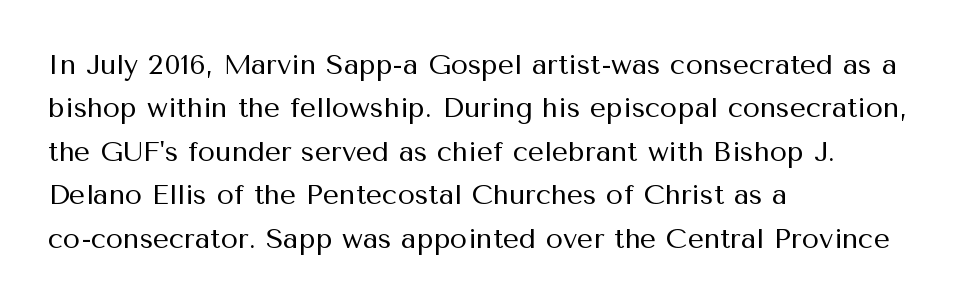
The image shows 28 px regular-weight sans-serif type, upright; set left-aligned, normal line spacing (1.55x), normal letter spacing, not underlined; medium stroke contrast and a medium x-height.
